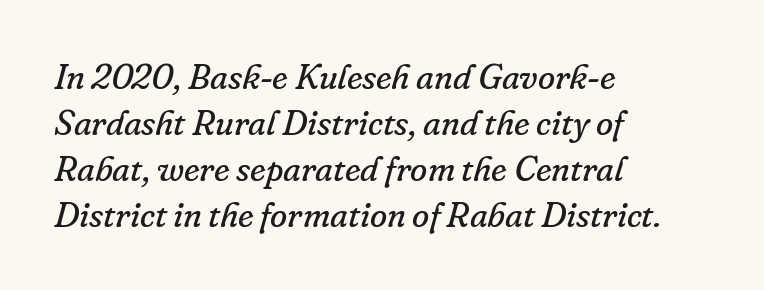
{"serif": "yes", "italic": "yes", "lean": "right", "slant_degrees": 16, "bold": "no", "weight": "regular", "width": "normal", "stroke_contrast": "low", "x_height": "small", "monospaced": "no", "underline": "no", "align": "left", "line_spacing": "normal", "line_spacing_ratio": 1.31, "letter_spacing": "normal", "letter_spacing_em": 0.0, "glyph_px": 35}
